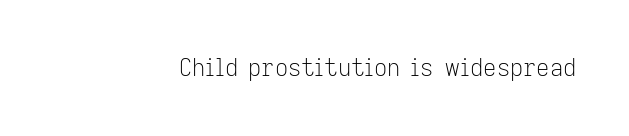
Q: Is the text bold? A: No.
Q: Is the text italic (slanted)? A: No, it is upright.
Q: Is the text underlined? A: No.
Q: Is the spacing between letters normal or unusually wide? A: Normal.
